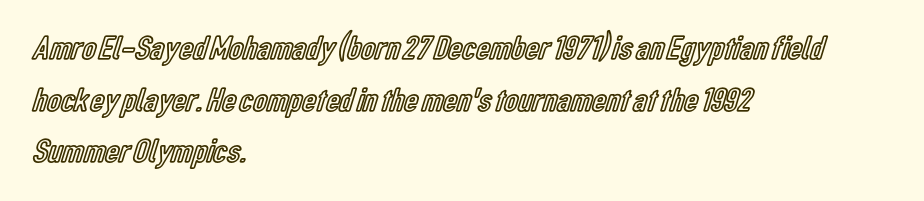
Q: Is the text italic (slanted)? A: Yes.
Q: Is the text underlined? A: No.
Q: How is the paragraph aligned? A: Left-aligned.
Q: Is the spacing between letters normal or unusually wide? A: Normal.
Q: Is the spacing between lines tight, normal or loose? A: Normal.
Q: Width (condensed, normal, or wide)? A: Condensed.
Q: x-height? A: Medium.
Q: Monospaced? A: No.
